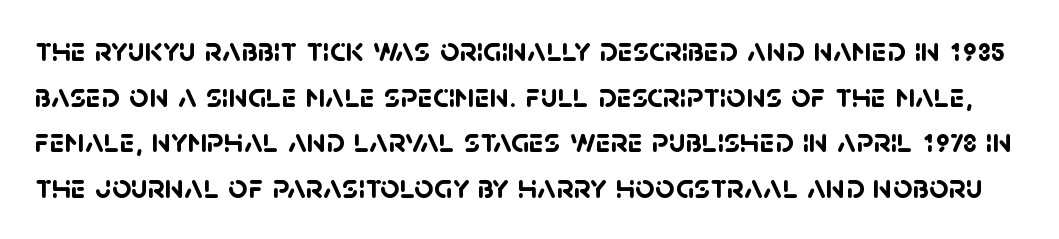
The sample has been set heavy, in full bold. Students, observe: this is what conventionally led text looks like. Observe the ordinary spacing: letters are neighbours, not strangers. Descenders hang freely into open space. The rendering uses natural spacing where letterforms have individual widths.
